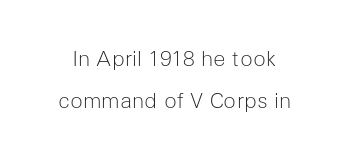
{"italic": "no", "bold": "no", "underline": "no", "line_spacing": "loose", "line_spacing_ratio": 2.01, "letter_spacing": "normal", "letter_spacing_em": 0.0, "glyph_px": 21}
